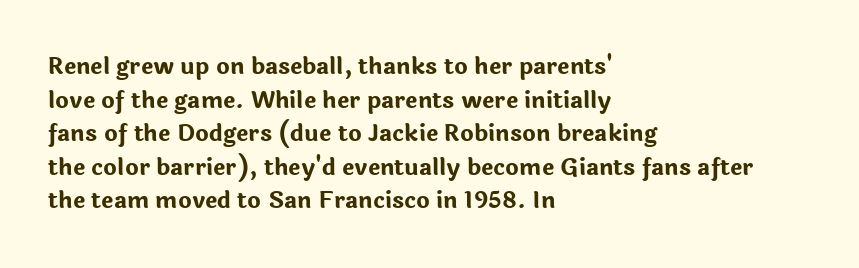
Q: Is the text bold? A: Yes.
Q: Is the text italic (slanted)? A: No, it is upright.
Q: Is the text underlined? A: No.
Q: How is the paragraph aligned? A: Left-aligned.
Q: Is the spacing between letters normal or unusually wide? A: Normal.
Q: Is the spacing between lines tight, normal or loose? A: Normal.
